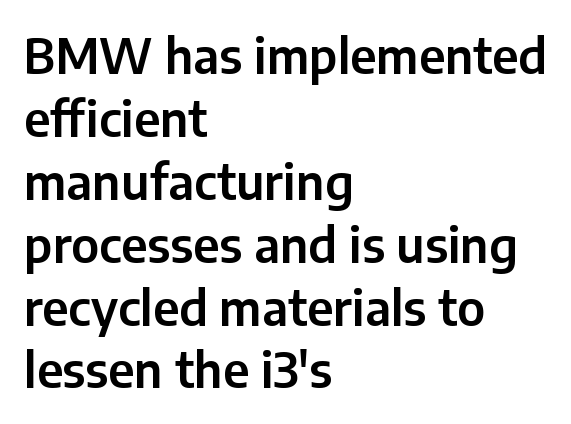
The image shows 48 px sans-serif type, upright; set left-aligned, normal line spacing (1.31x), normal letter spacing, not underlined; low stroke contrast and a medium x-height.
